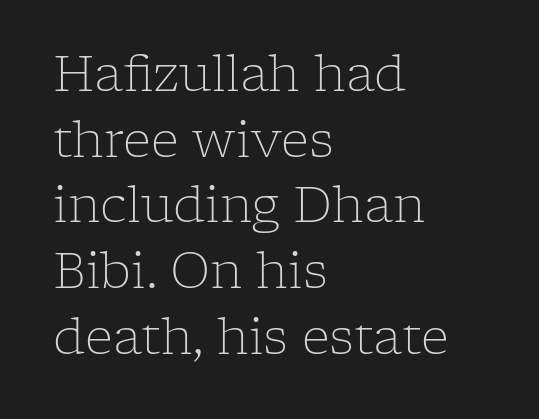
Q: Is the text bold? A: No.
Q: Is the text italic (slanted)? A: No, it is upright.
Q: Is the typeface a serif or a sans-serif typeface? A: Serif.
Q: Is the text underlined? A: No.
Q: How is the paragraph aligned? A: Left-aligned.
Q: Is the spacing between letters normal or unusually wide? A: Normal.
Q: Is the spacing between lines tight, normal or loose? A: Normal.
Q: Width (condensed, normal, or wide)? A: Normal.
Q: Stroke contrast? A: Low.
Q: x-height? A: Medium.
Q: Monospaced? A: No.
